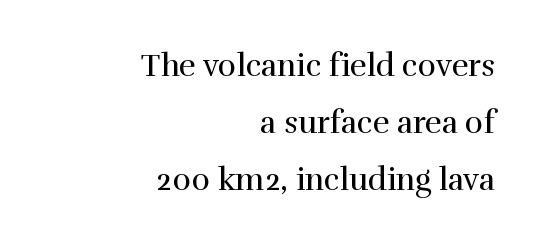
This is not heavy type; no bold has been used. The type is set solid horizontally, with unmodified tracking. Any mark beneath the type? The region is blank. Each letter keeps its own natural width here, so spacing adapts to shape. Right-aligned paragraph, ragged on the left.
